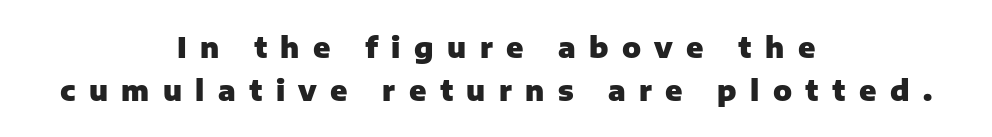
The image shows 28 px heavy sans-serif type, upright; set centered, normal line spacing (1.52x), unusually wide letter spacing (+0.48 em), not underlined; low stroke contrast and a medium x-height.
